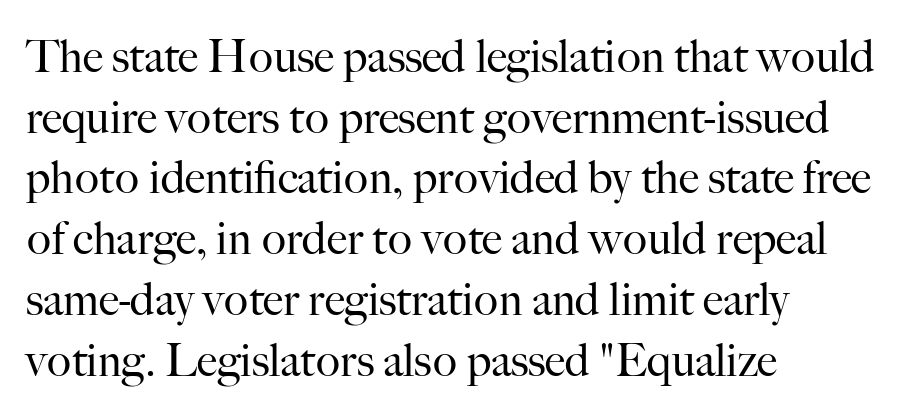
{"serif": "yes", "italic": "no", "bold": "no", "weight": "regular", "width": "normal", "stroke_contrast": "high", "x_height": "small", "monospaced": "no", "underline": "no", "align": "left", "line_spacing": "normal", "line_spacing_ratio": 1.35, "letter_spacing": "normal", "letter_spacing_em": 0.0, "glyph_px": 45}
